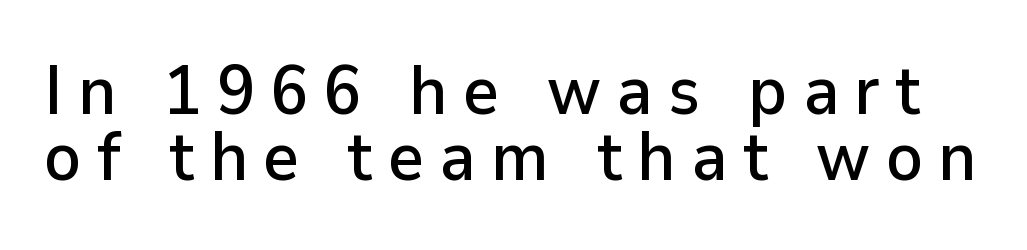
{"serif": "no", "italic": "no", "width": "normal", "stroke_contrast": "low", "x_height": "medium", "monospaced": "no", "underline": "no", "line_spacing": "tight", "line_spacing_ratio": 0.96, "letter_spacing": "wide", "letter_spacing_em": 0.22, "glyph_px": 69}
